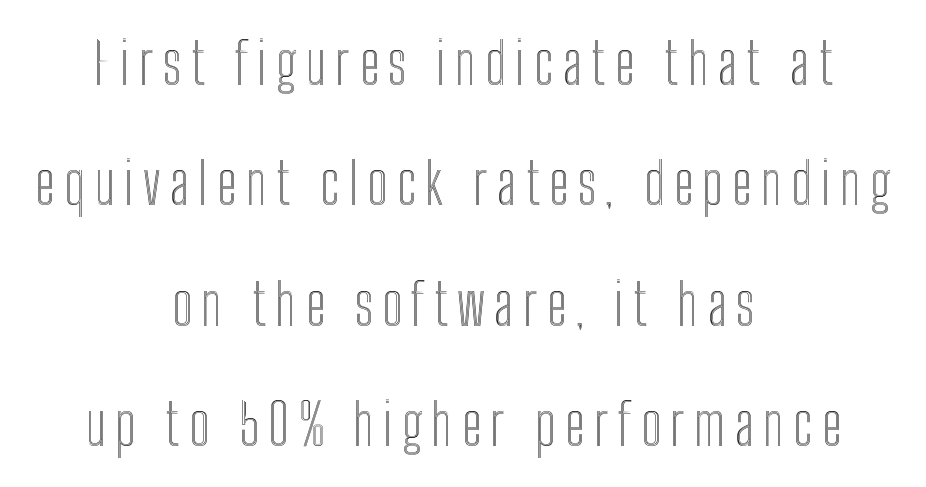
Q: Is the text italic (slanted)? A: No, it is upright.
Q: Is the text underlined? A: No.
Q: How is the paragraph aligned? A: Centered.
Q: Is the spacing between lines tight, normal or loose? A: Loose.
Q: Width (condensed, normal, or wide)? A: Condensed.
Q: x-height? A: Medium.
Q: Monospaced? A: No.
